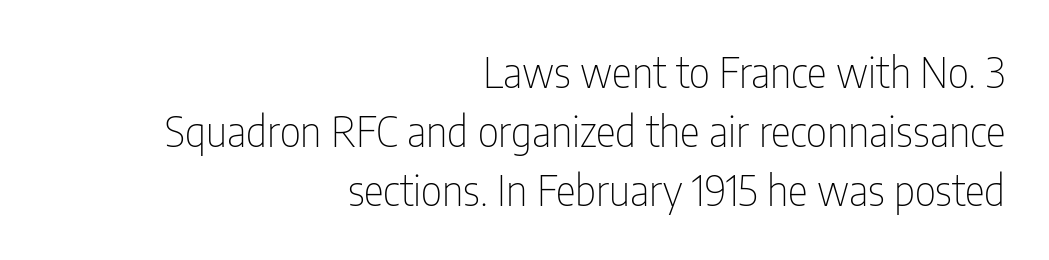
{"serif": "no", "italic": "no", "bold": "no", "weight": "thin", "width": "condensed", "stroke_contrast": "low", "x_height": "medium", "monospaced": "no", "underline": "no", "align": "right", "line_spacing": "normal", "line_spacing_ratio": 1.4, "letter_spacing": "normal", "letter_spacing_em": 0.0, "glyph_px": 42}
